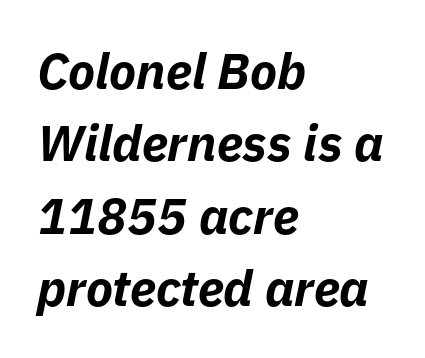
Has an underline been added? It has not. How heavy is the stroke? Heavy — this is a bold. Every row of glyphs begins at an identical x-position on the left. Look at the tracking — it's just the regular setting, nothing added.
